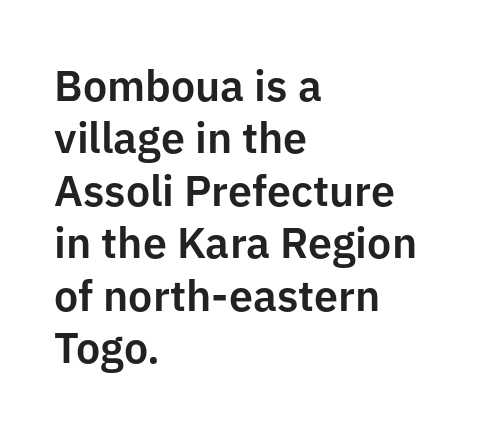
The image shows 43 px sans-serif type, upright; set left-aligned, line spacing 1.22x, normal letter spacing, not underlined; low stroke contrast and a medium x-height.
